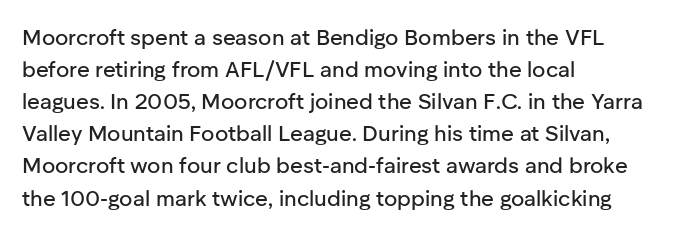
These lines were composed using upright roman letters. If you drew a ruler down the left edge, every line would touch it. In terms of leading, this rendering sits right in the middle. These lines keep a tight, regular rhythm from letter to letter. The glyphs are unaccompanied by any horizontal stroke below them.
